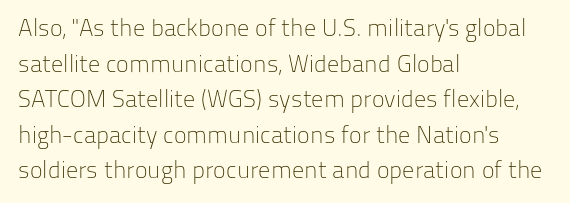
No italicization has been applied; the sample stays upright. Each line starts at the same left margin while the right side varies. Weight: regular or lighter. Compared with typical paragraphs, the rows here are spaced about the same. No extra tracking has been applied to these lines. Any mark beneath the type? The region is blank.
